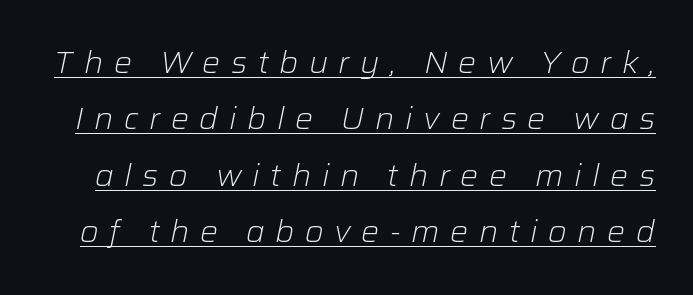
Observe the lean: these are italic letterforms. Proportional: the letters do not fall into vertical columns. No chunkiness to these letters — they're not bold. A baseline rule has been typeset under these characters.
